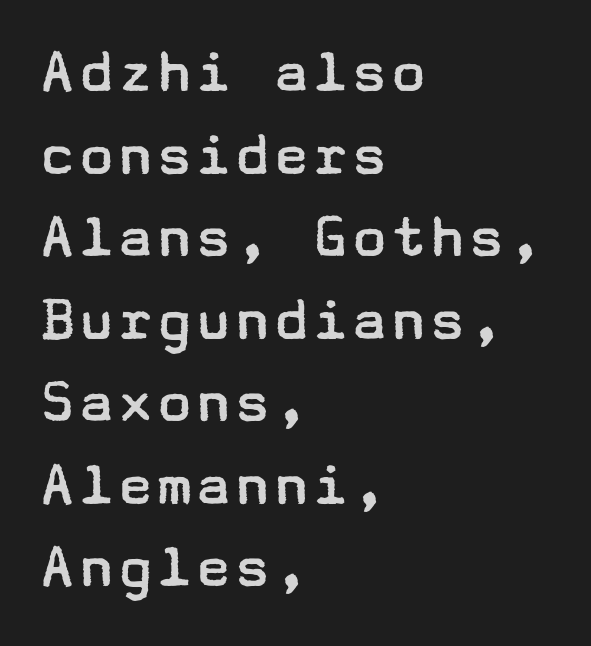
The image shows 65 px regular-weight, wide sans-serif type, upright; set left-aligned, normal line spacing (1.27x), normal letter spacing, not underlined; low stroke contrast and a medium x-height.
